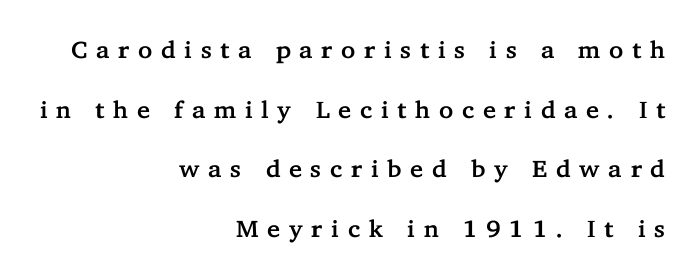
The image shows 24 px text type, upright; set right-aligned, loose line spacing (2.48x), unusually wide letter spacing (+0.36 em), not underlined.
